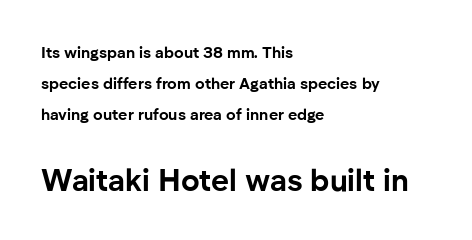
Compared with typical paragraphs, the rows here are farther apart. Letterform terminals end flat and unadorned throughout the passage. These lines keep a tight, regular rhythm from letter to letter. Do the characters align in a grid? No, the font is proportional. Size contrast runs from small at the top to large at the bottom. The lines are quadded left.
